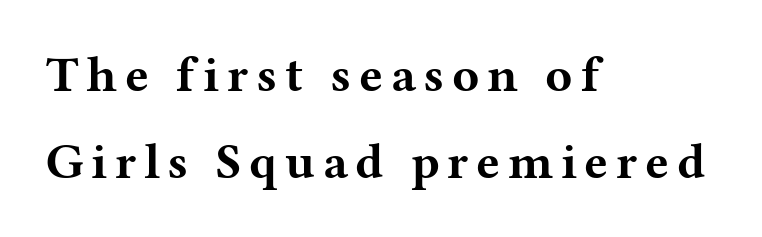
Proportional: the letters do not fall into vertical columns. Italic: no, the glyphs are upright roman. Does the weight exceed regular? Yes, all the way to bold. In terms of letterform style, serifs are clearly present. Visually the block forms a straight wall on the left and a jagged coastline on the right.
